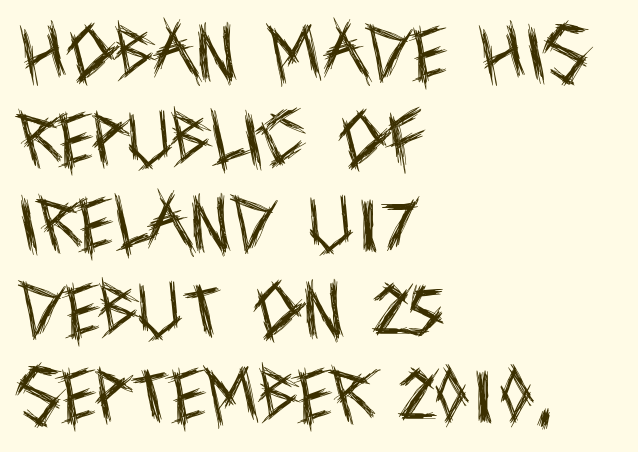
Q: Is the text bold? A: No.
Q: Is the text italic (slanted)? A: No, it is upright.
Q: Is the typeface a serif or a sans-serif typeface? A: Sans-serif.
Q: Is the text underlined? A: No.
Q: How is the paragraph aligned? A: Left-aligned.
Q: Is the spacing between letters normal or unusually wide? A: Normal.
Q: Is the spacing between lines tight, normal or loose? A: Normal.
Q: Width (condensed, normal, or wide)? A: Condensed.
Q: x-height? A: Large.
Q: Monospaced? A: No.
